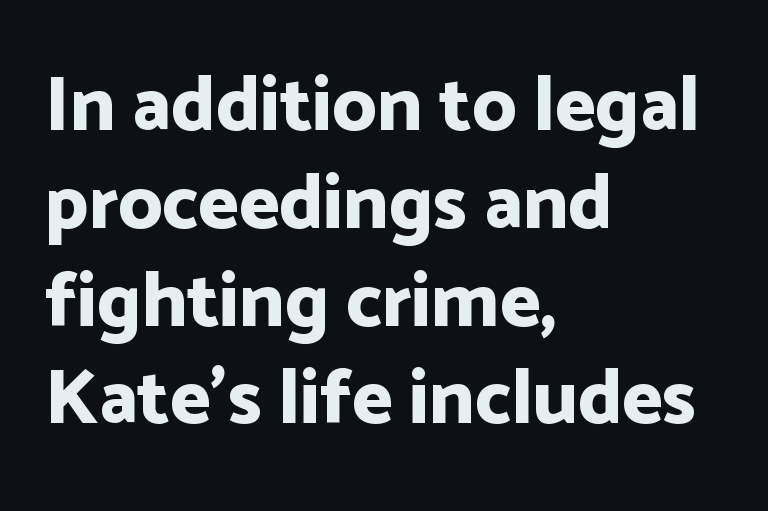
Q: Is the text bold? A: Yes.
Q: Is the text italic (slanted)? A: No, it is upright.
Q: Is the typeface a serif or a sans-serif typeface? A: Sans-serif.
Q: Is the text underlined? A: No.
Q: How is the paragraph aligned? A: Left-aligned.
Q: Is the spacing between letters normal or unusually wide? A: Normal.
Q: Is the spacing between lines tight, normal or loose? A: Normal.
Q: Width (condensed, normal, or wide)? A: Normal.
Q: Stroke contrast? A: Low.
Q: x-height? A: Medium.
Q: Monospaced? A: No.
